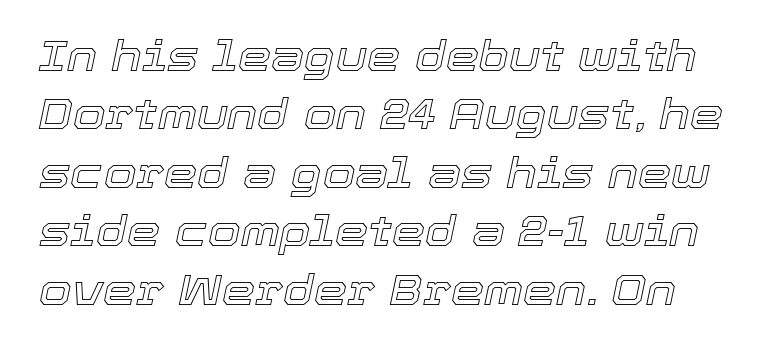
Proportional: the letters do not fall into vertical columns. Rule under the text: the space is simply empty. Does the leading feel generous? No, just average. There's an unmistakable incline to the writing here. The tracking reads as untouched default to a designer's eye.
